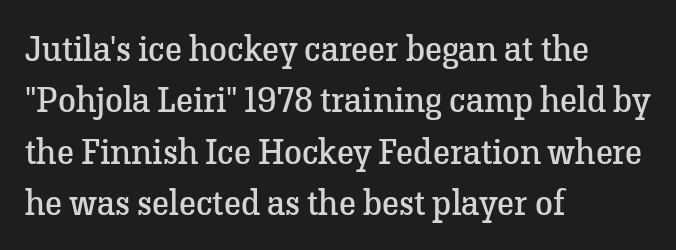
Q: Is the text bold? A: No.
Q: Is the text italic (slanted)? A: No, it is upright.
Q: Is the typeface a serif or a sans-serif typeface? A: Serif.
Q: Is the text underlined? A: No.
Q: How is the paragraph aligned? A: Left-aligned.
Q: Is the spacing between letters normal or unusually wide? A: Normal.
Q: Is the spacing between lines tight, normal or loose? A: Normal.
Q: Width (condensed, normal, or wide)? A: Normal.
Q: Stroke contrast? A: Low.
Q: x-height? A: Medium.
Q: Monospaced? A: No.
